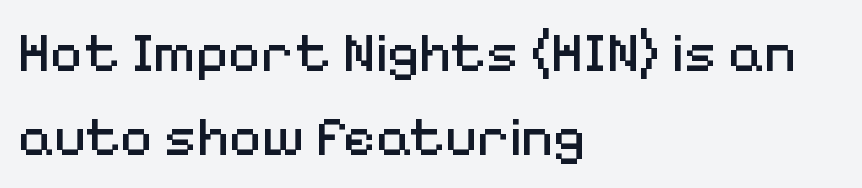
The image shows 56 px regular-weight sans-serif type, upright; set left-aligned, normal line spacing (1.5x), normal letter spacing, not underlined; medium stroke contrast and a medium x-height.
